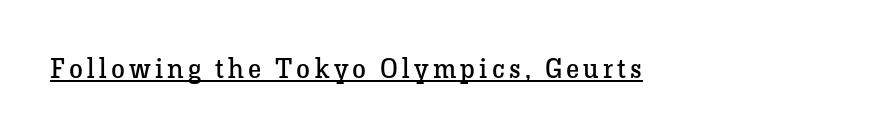
The image shows 28 px regular-weight serif type, upright; set left-aligned, underlined; low stroke contrast and a medium x-height.
